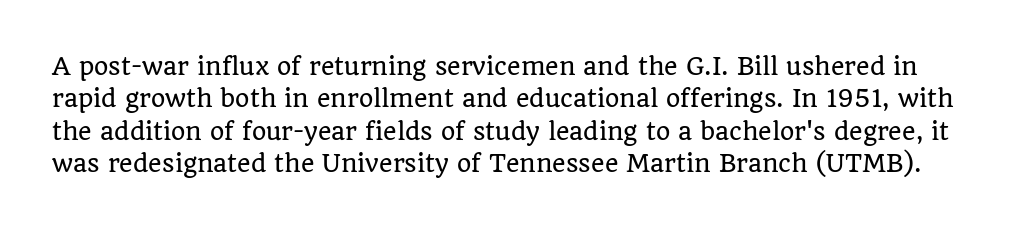
Q: Is the text italic (slanted)? A: No, it is upright.
Q: Is the text underlined? A: No.
Q: Is the spacing between letters normal or unusually wide? A: Normal.
Q: Is the spacing between lines tight, normal or loose? A: Normal.
